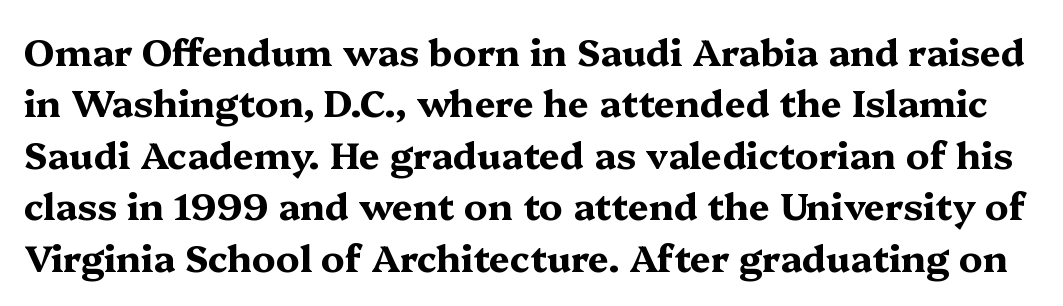
{"serif": "yes", "italic": "no", "bold": "yes", "weight": "bold", "width": "wide", "stroke_contrast": "medium", "x_height": "medium", "monospaced": "no", "underline": "no", "line_spacing": "normal", "line_spacing_ratio": 1.39, "letter_spacing": "normal", "letter_spacing_em": 0.0, "glyph_px": 37}
